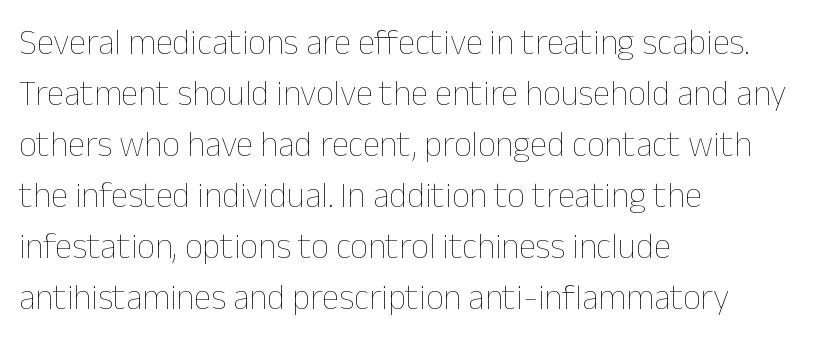
Q: Is the text bold? A: No.
Q: Is the text italic (slanted)? A: No, it is upright.
Q: Is the text underlined? A: No.
Q: How is the paragraph aligned? A: Left-aligned.
Q: Is the spacing between letters normal or unusually wide? A: Normal.
Q: Is the spacing between lines tight, normal or loose? A: Normal.
Q: Width (condensed, normal, or wide)? A: Normal.
Q: Stroke contrast? A: Low.
Q: x-height? A: Medium.
Q: Monospaced? A: No.
